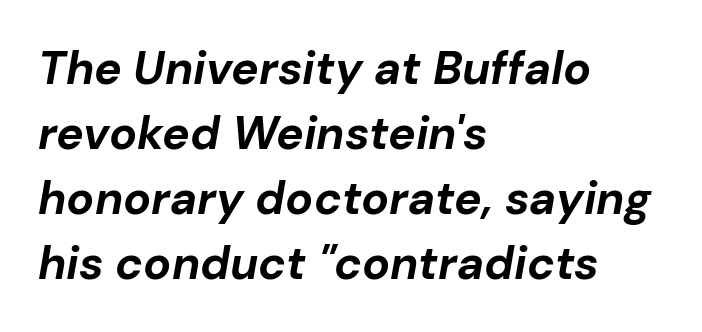
Strokes here are thick enough to call this a true bold. Students, note that the glyphs here touch the page at normal intervals. The text carries the slant typical of an italic or oblique font. The rendering uses natural spacing where letterforms have individual widths. The typesetter chose a ragged-right arrangement here. Horizontal bands of white between lines are of average thickness.
